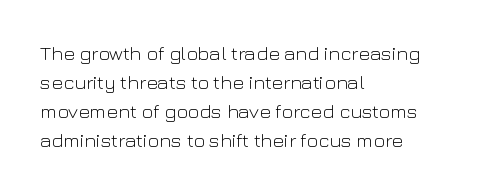
The image shows 20 px text type, upright; set left-aligned, normal line spacing (1.45x), normal letter spacing, not underlined.
